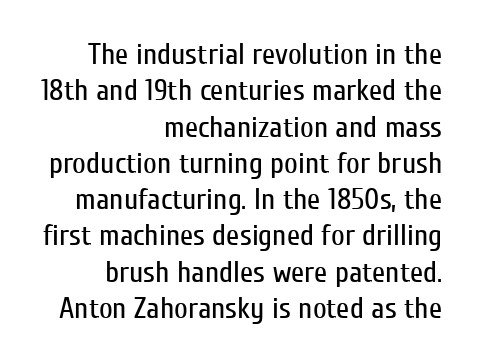
Q: Is the text bold? A: No.
Q: Is the text italic (slanted)? A: No, it is upright.
Q: Is the typeface a serif or a sans-serif typeface? A: Sans-serif.
Q: Is the text underlined? A: No.
Q: How is the paragraph aligned? A: Right-aligned.
Q: Is the spacing between letters normal or unusually wide? A: Normal.
Q: Width (condensed, normal, or wide)? A: Condensed.
Q: Stroke contrast? A: Low.
Q: x-height? A: Medium.
Q: Monospaced? A: No.
